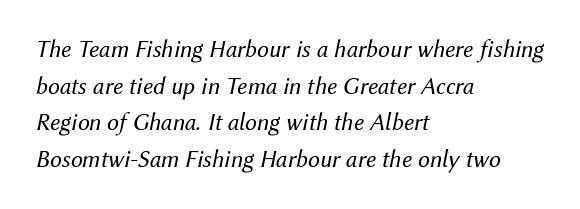
{"italic": "yes", "lean": "right", "slant_degrees": 12, "bold": "no", "underline": "no", "align": "left", "line_spacing": "normal", "line_spacing_ratio": 1.53, "letter_spacing": "normal", "letter_spacing_em": 0.0, "glyph_px": 24}
